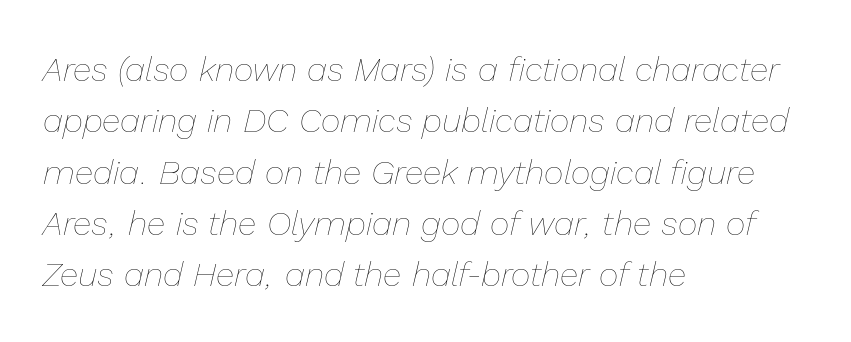
Leading: standard. Look at the tracking — it's just the regular setting, nothing added. The face used here has a pronounced slope to its letters. Notice how the passage keeps a crisp vertical edge on the left only.
